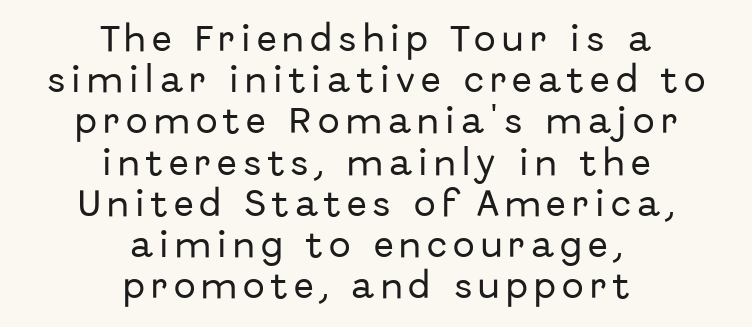
Lines of text with bare space underneath. No italicization has been applied; the sample stays upright. What's the leading like? Ordinary, nothing unusual. Compared with a flush-left layout, this one balances lines on the center instead. Here the designer chose a conventional face with non-uniform glyph widths. Does extra space separate the letters? Yes, quite a lot of it.
